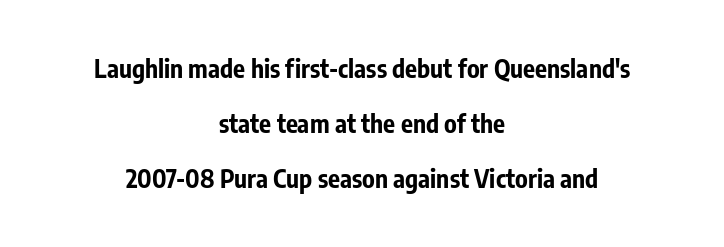
The space directly below the letters is spotless. Every row of glyphs is offset so its center matches the block's center. The line-height multiplier appears high, well above default. Posture: upright roman. Does the weight exceed regular? Yes, all the way to bold.
